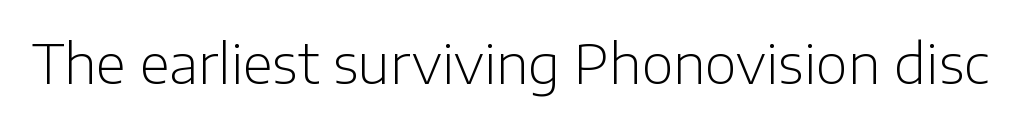
Think of a printed novel: that variable character pitch is what you see here. The typesetting does not lean heavy: it is not bold. A sans-serif font was chosen for this passage. Rendered with straight, roman letterforms. Caption: standard tracking, unaltered.
